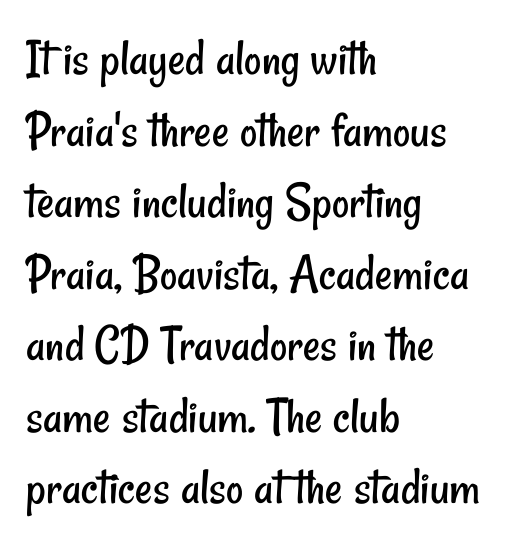
Q: Is the text bold? A: No.
Q: Is the typeface a serif or a sans-serif typeface? A: Sans-serif.
Q: Is the text underlined? A: No.
Q: How is the paragraph aligned? A: Left-aligned.
Q: Is the spacing between letters normal or unusually wide? A: Normal.
Q: Is the spacing between lines tight, normal or loose? A: Normal.
Q: Width (condensed, normal, or wide)? A: Condensed.
Q: Stroke contrast? A: Low.
Q: x-height? A: Small.
Q: Monospaced? A: No.
